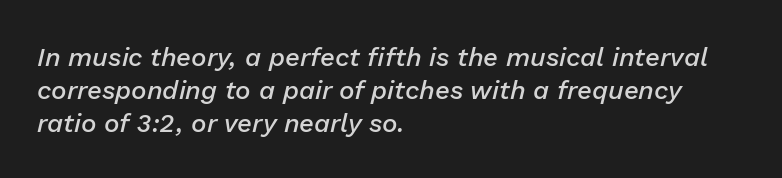
{"italic": "yes", "lean": "right", "slant_degrees": 13, "bold": "semi", "underline": "no", "align": "left", "line_spacing": "normal", "line_spacing_ratio": 1.26, "letter_spacing": "normal", "letter_spacing_em": 0.0, "glyph_px": 26}
